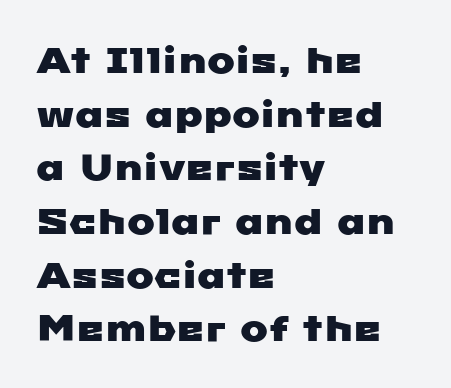
Q: Is the typeface a serif or a sans-serif typeface? A: Sans-serif.
Q: Is the text underlined? A: No.
Q: How is the paragraph aligned? A: Left-aligned.
Q: Is the spacing between letters normal or unusually wide? A: Normal.
Q: Is the spacing between lines tight, normal or loose? A: Normal.
Q: Width (condensed, normal, or wide)? A: Wide.
Q: Stroke contrast? A: Low.
Q: x-height? A: Medium.
Q: Monospaced? A: No.
